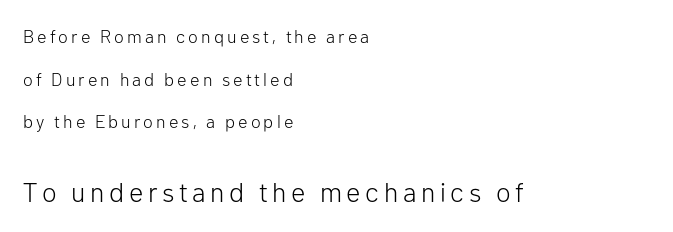
The image shows 27 px text type, upright; set left-aligned, loose line spacing (2.37x), not underlined; the second (bottom) block is 1.5x larger.
